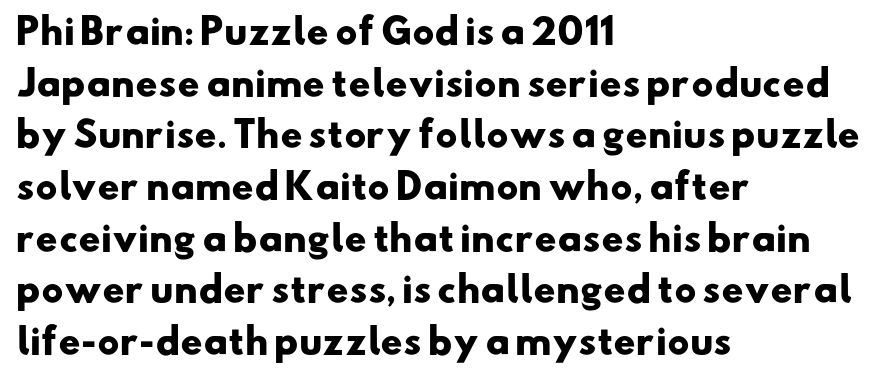
{"serif": "no", "bold": "yes", "weight": "heavy", "width": "wide", "stroke_contrast": "low", "x_height": "small", "monospaced": "no", "underline": "no", "align": "left", "line_spacing": "normal", "line_spacing_ratio": 1.52, "letter_spacing": "normal", "letter_spacing_em": 0.0, "glyph_px": 34}
